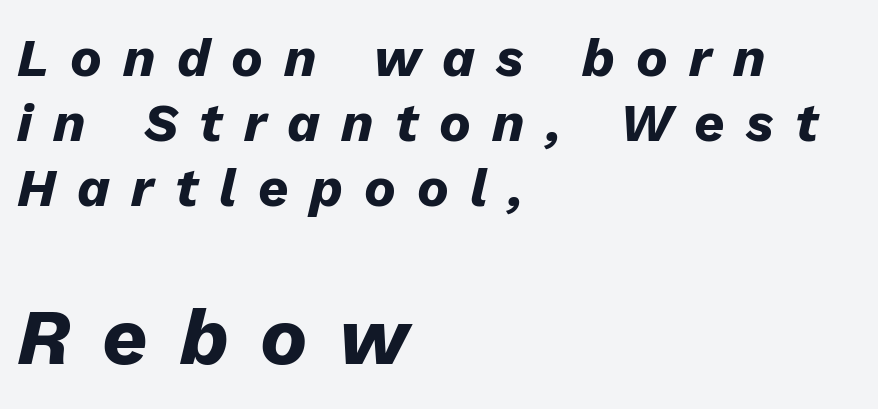
Q: Is the text bold? A: Yes.
Q: Is the text italic (slanted)? A: Yes, it leans right by about 13 degrees.
Q: Is the text underlined? A: No.
Q: How is the paragraph aligned? A: Left-aligned.
Q: Is the spacing between letters normal or unusually wide? A: Unusually wide.
Q: Which block of text is set in a larger size, the first (top) or the second (bottom)? A: The second (bottom) one.
Q: Width (condensed, normal, or wide)? A: Normal.
Q: Stroke contrast? A: Low.
Q: x-height? A: Medium.
Q: Monospaced? A: No.
